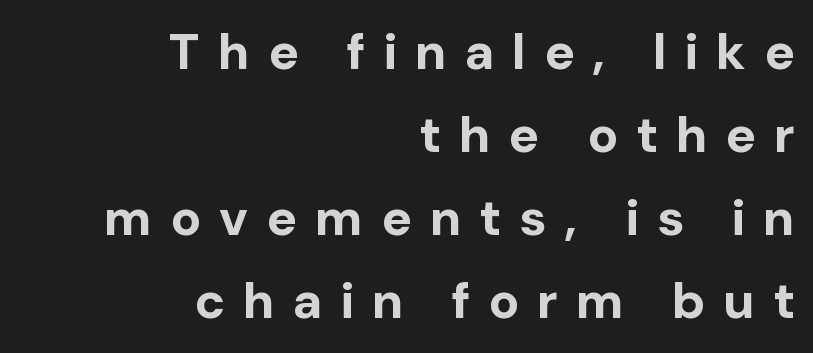
{"serif": "no", "italic": "no", "bold": "yes", "weight": "bold", "width": "normal", "stroke_contrast": "low", "x_height": "medium", "monospaced": "no", "underline": "no", "align": "right", "line_spacing": "normal", "line_spacing_ratio": 1.63, "letter_spacing": "wide", "letter_spacing_em": 0.35, "glyph_px": 51}
